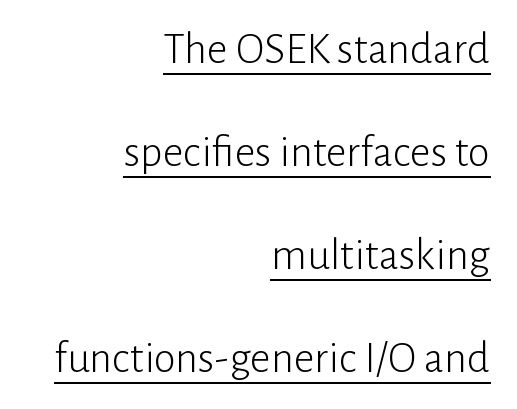
Q: Is the text bold? A: No.
Q: Is the text italic (slanted)? A: No, it is upright.
Q: Is the typeface a serif or a sans-serif typeface? A: Sans-serif.
Q: Is the text underlined? A: Yes.
Q: How is the paragraph aligned? A: Right-aligned.
Q: Is the spacing between letters normal or unusually wide? A: Normal.
Q: Is the spacing between lines tight, normal or loose? A: Loose.
Q: Width (condensed, normal, or wide)? A: Normal.
Q: Stroke contrast? A: Low.
Q: x-height? A: Medium.
Q: Monospaced? A: No.
